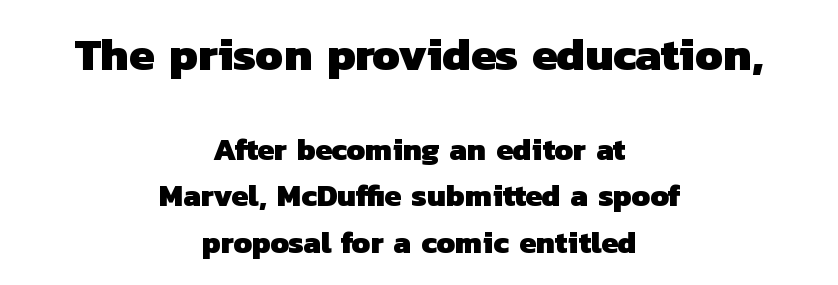
There is no visible air inserted between adjacent glyphs. A dark, heavy texture on the line: the type is bold. Each letter's strokes conclude bluntly, with no projecting serifs. The passage shown stacks its lines at a standard gap. Only glyphs here, with clear space below each row. Horizontal alignment here is central, giving a formal, balanced look.
